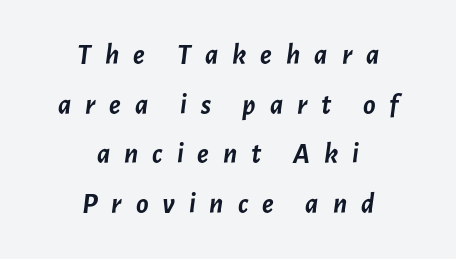
Q: Is the text bold? A: Yes.
Q: Is the text italic (slanted)? A: Yes, it leans right by about 7 degrees.
Q: Is the text underlined? A: No.
Q: How is the paragraph aligned? A: Centered.
Q: Is the spacing between letters normal or unusually wide? A: Unusually wide.
Q: Width (condensed, normal, or wide)? A: Normal.
Q: Stroke contrast? A: Low.
Q: x-height? A: Medium.
Q: Monospaced? A: No.
